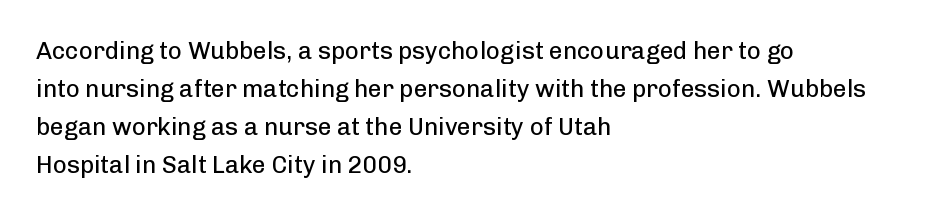
{"italic": "no", "bold": "no", "underline": "no", "align": "left", "line_spacing": "normal", "line_spacing_ratio": 1.58, "letter_spacing": "normal", "letter_spacing_em": 0.0, "glyph_px": 24}
